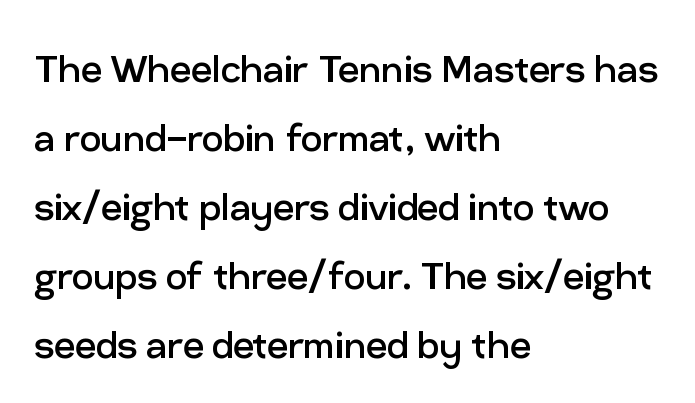
The image shows 47 px regular-weight sans-serif type, upright; set left-aligned, normal line spacing (1.47x), normal letter spacing, not underlined; low stroke contrast and a medium x-height.
